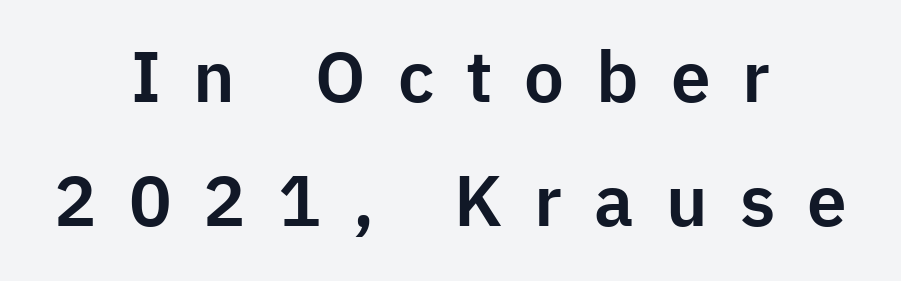
{"serif": "no", "italic": "no", "width": "normal", "stroke_contrast": "low", "x_height": "medium", "monospaced": "no", "underline": "no", "align": "center", "line_spacing_ratio": 1.75, "letter_spacing": "wide", "letter_spacing_em": 0.45, "glyph_px": 71}
